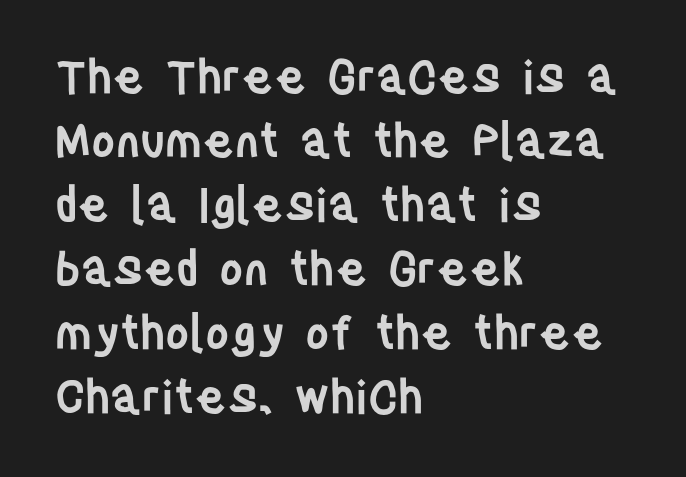
Q: Is the text bold? A: Semi-bold.
Q: Is the text italic (slanted)? A: No, it is upright.
Q: Is the typeface a serif or a sans-serif typeface? A: Sans-serif.
Q: Is the text underlined? A: No.
Q: How is the paragraph aligned? A: Left-aligned.
Q: Is the spacing between letters normal or unusually wide? A: Normal.
Q: Is the spacing between lines tight, normal or loose? A: Normal.
Q: Width (condensed, normal, or wide)? A: Condensed.
Q: Stroke contrast? A: Low.
Q: x-height? A: Large.
Q: Monospaced? A: No.
